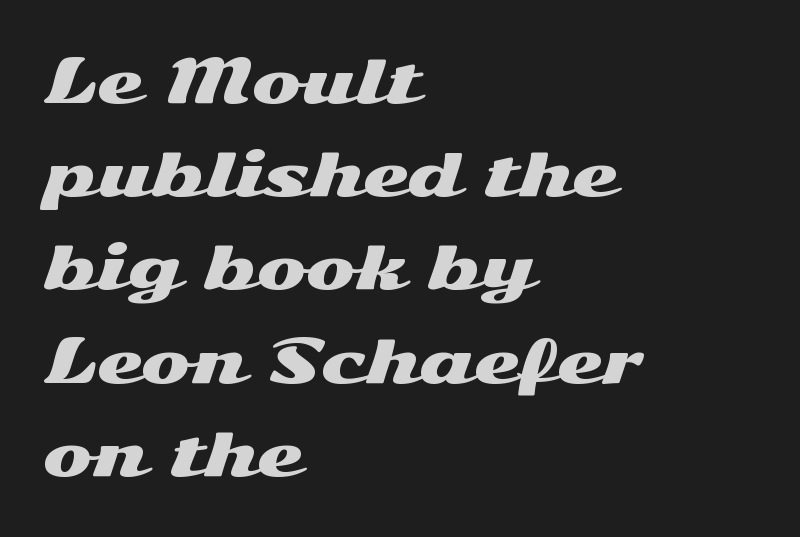
Q: Is the text italic (slanted)? A: Yes.
Q: Is the typeface a serif or a sans-serif typeface? A: Sans-serif.
Q: Is the text underlined? A: No.
Q: How is the paragraph aligned? A: Left-aligned.
Q: Is the spacing between letters normal or unusually wide? A: Normal.
Q: Is the spacing between lines tight, normal or loose? A: Normal.
Q: Width (condensed, normal, or wide)? A: Wide.
Q: Stroke contrast? A: Medium.
Q: x-height? A: Medium.
Q: Monospaced? A: No.
